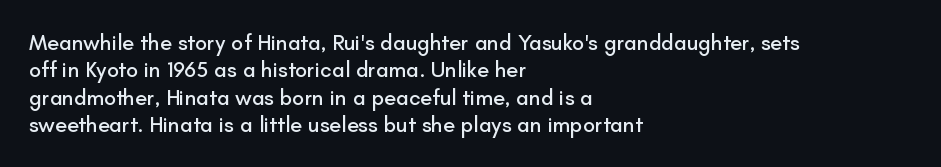
{"italic": "no", "underline": "no", "align": "left", "line_spacing_ratio": 1.24, "letter_spacing": "normal", "letter_spacing_em": 0.0, "glyph_px": 22}
